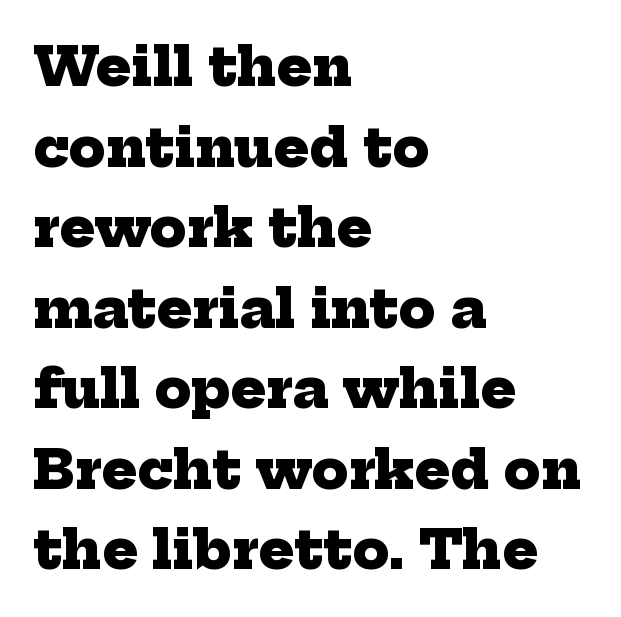
Q: Is the text bold? A: Yes.
Q: Is the typeface a serif or a sans-serif typeface? A: Serif.
Q: Is the text underlined? A: No.
Q: How is the paragraph aligned? A: Left-aligned.
Q: Is the spacing between letters normal or unusually wide? A: Normal.
Q: Is the spacing between lines tight, normal or loose? A: Normal.
Q: Width (condensed, normal, or wide)? A: Normal.
Q: Stroke contrast? A: Low.
Q: x-height? A: Medium.
Q: Monospaced? A: No.
